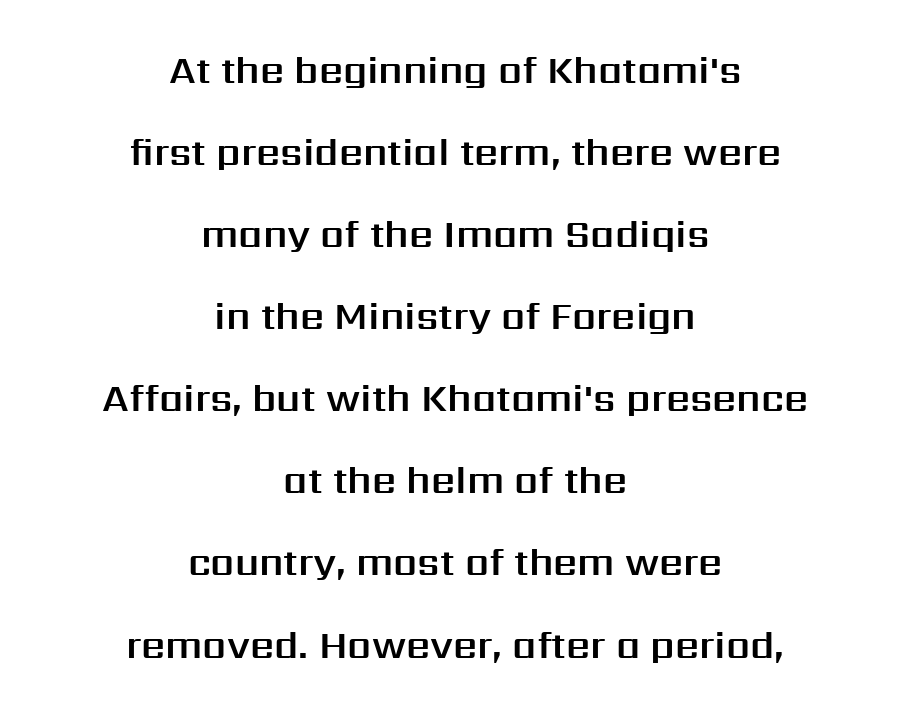
Visually the block forms a symmetrical silhouette, jagged on both flanks. Vertical strokes here are truly vertical. I'd call this a sans setting — the letters go barefoot. Is the letter spacing exaggerated? No — it looks like the ordinary default. Horizontal bands of white between lines are thick stripes.
